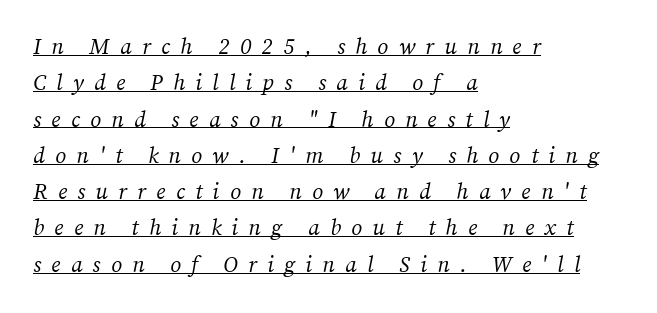
{"italic": "yes", "lean": "right", "slant_degrees": 12, "bold": "no", "underline": "yes", "align": "left", "line_spacing": "normal", "line_spacing_ratio": 1.65, "letter_spacing": "wide", "letter_spacing_em": 0.47, "glyph_px": 22}
